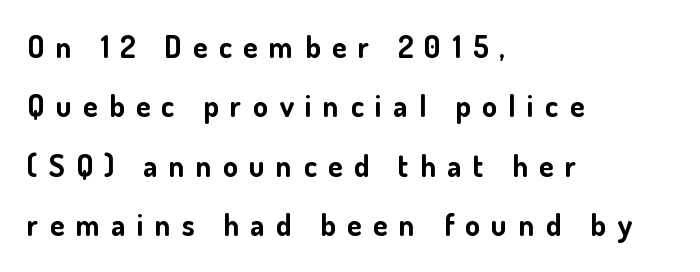
{"serif": "no", "italic": "no", "bold": "yes", "weight": "bold", "width": "normal", "stroke_contrast": "low", "x_height": "small", "monospaced": "no", "underline": "no", "align": "left", "line_spacing": "loose", "line_spacing_ratio": 1.98, "letter_spacing": "wide", "letter_spacing_em": 0.38, "glyph_px": 30}
